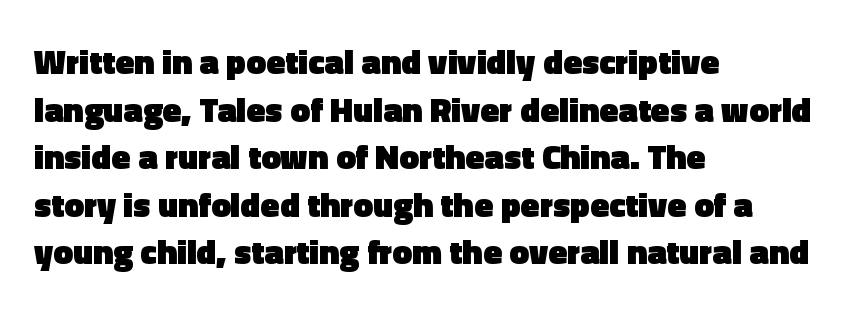
Q: Is the text bold? A: Yes.
Q: Is the text italic (slanted)? A: No, it is upright.
Q: Is the typeface a serif or a sans-serif typeface? A: Sans-serif.
Q: Is the text underlined? A: No.
Q: How is the paragraph aligned? A: Left-aligned.
Q: Is the spacing between letters normal or unusually wide? A: Normal.
Q: Is the spacing between lines tight, normal or loose? A: Normal.
Q: Width (condensed, normal, or wide)? A: Normal.
Q: x-height? A: Medium.
Q: Monospaced? A: No.
